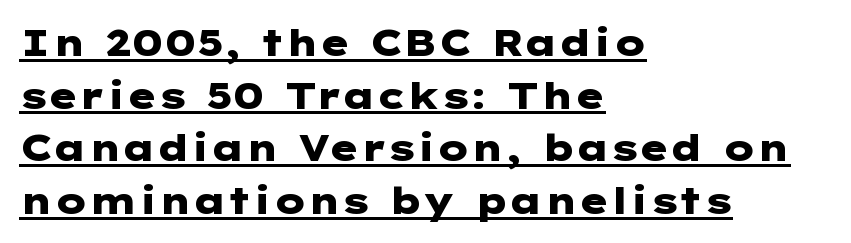
The image shows 37 px heavy, wide sans-serif type, upright; set left-aligned, normal line spacing (1.42x), normal letter spacing, underlined; low stroke contrast and a medium x-height.
